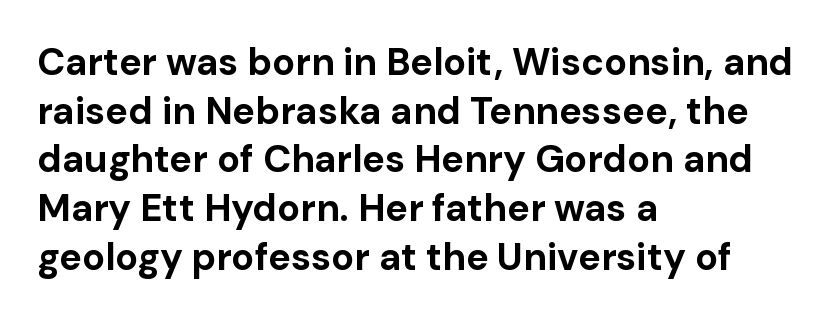
These lines are rendered in a variable-pitch font. Compared with an ordinary text face, these strokes are far heavier — a full bold. The type family on display is of the sans-serif kind. Descenders hang freely into open space. The horizontal fit of the characters is conventional and even. In CSS terms this would be text-align: left.
